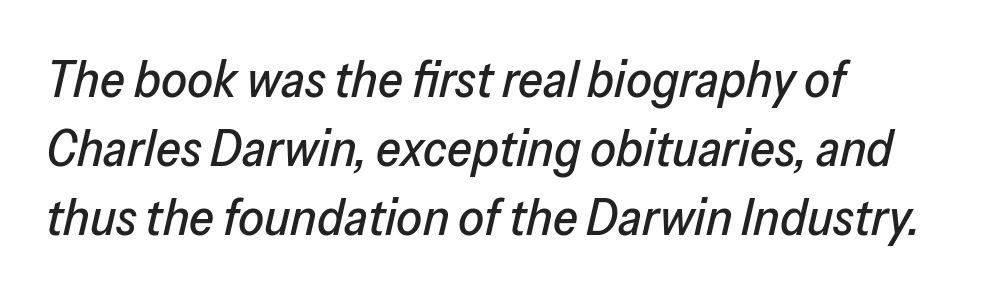
The image shows 51 px text type, italic (leaning right); set left-aligned, normal line spacing (1.35x), normal letter spacing, not underlined; low stroke contrast and a medium x-height.
